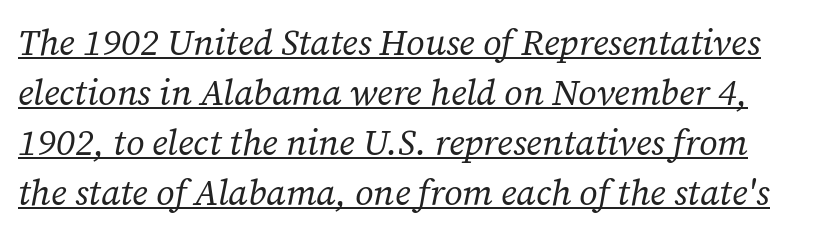
Q: Is the text bold? A: No.
Q: Is the text italic (slanted)? A: Yes, it leans right by about 12 degrees.
Q: Is the typeface a serif or a sans-serif typeface? A: Serif.
Q: Is the text underlined? A: Yes.
Q: Is the spacing between letters normal or unusually wide? A: Normal.
Q: Is the spacing between lines tight, normal or loose? A: Normal.
Q: Width (condensed, normal, or wide)? A: Normal.
Q: Stroke contrast? A: Low.
Q: x-height? A: Medium.
Q: Monospaced? A: No.
